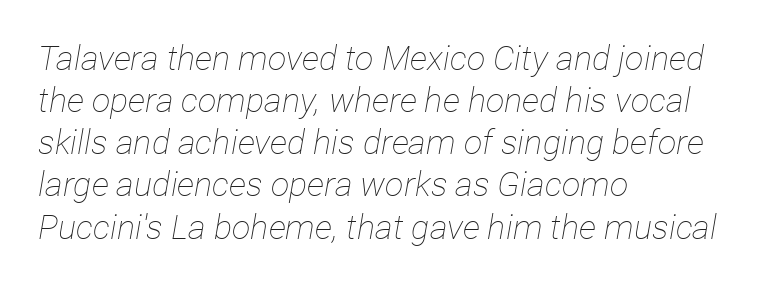
The image shows 34 px thin, condensed type, italic (leaning right); set left-aligned, line spacing 1.24x, normal letter spacing, not underlined; low stroke contrast and a medium x-height.
